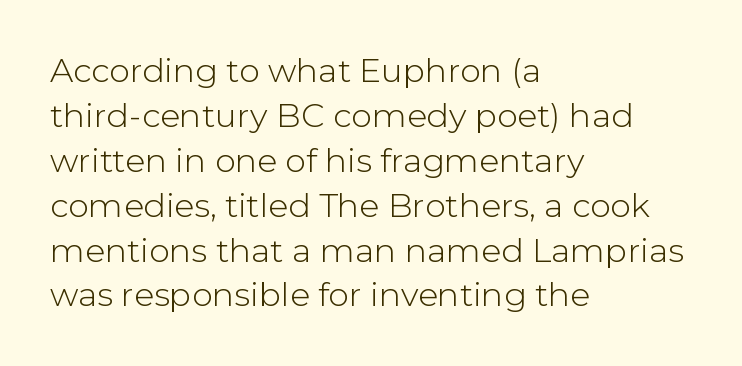
The image shows 33 px light sans-serif type, upright; set left-aligned, normal line spacing (1.36x), normal letter spacing, not underlined; low stroke contrast and a medium x-height.
